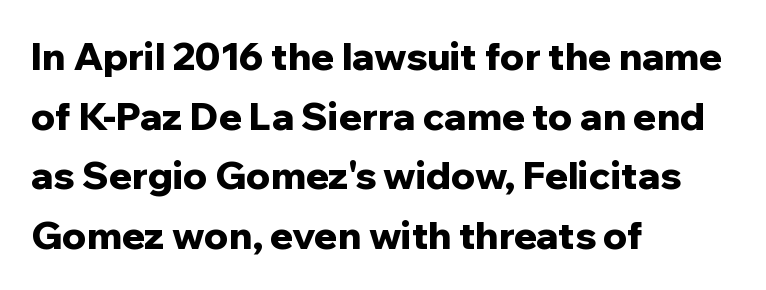
{"serif": "no", "italic": "no", "bold": "yes", "weight": "bold", "width": "normal", "stroke_contrast": "low", "x_height": "medium", "monospaced": "no", "underline": "no", "align": "left", "line_spacing": "normal", "line_spacing_ratio": 1.57, "letter_spacing": "normal", "letter_spacing_em": 0.0, "glyph_px": 38}
